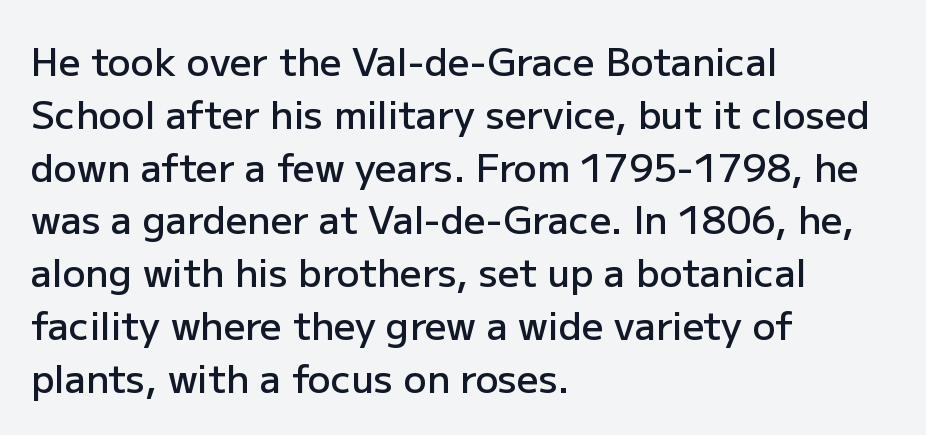
Here the designer chose a conventional face with non-uniform glyph widths. Interline gaps are of average width in this sample. Check under the words: just untouched page. Typeset ragged right — the left edge is the straight one. Observe the ordinary spacing: letters are neighbours, not strangers.
